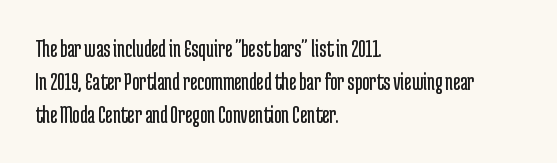
The image shows 25 px text type, upright; set left-aligned, normal line spacing (1.32x), normal letter spacing, not underlined.
